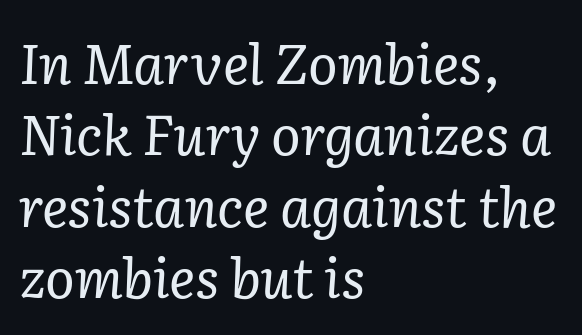
{"serif": "yes", "italic": "yes", "lean": "right", "slant_degrees": 2, "bold": "no", "weight": "regular", "width": "normal", "stroke_contrast": "low", "x_height": "medium", "monospaced": "no", "underline": "no", "align": "left", "line_spacing": "normal", "line_spacing_ratio": 1.3, "letter_spacing": "normal", "letter_spacing_em": 0.0, "glyph_px": 55}
